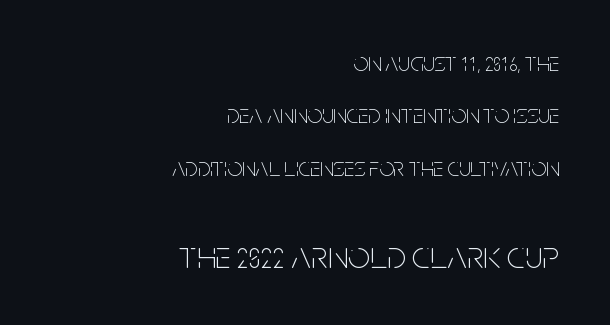
Underlining? Definitely not there. The font sits on the lighter half of the weight spectrum, regular included. The passage is arranged like a letterhead date or caption credit — flush right. Proportional: the letters do not fall into vertical columns. Whoever set this made the second block the dominant, larger element.
